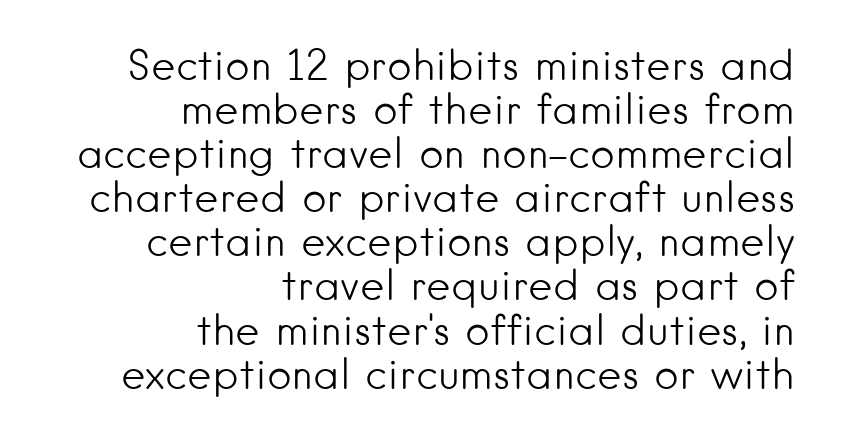
Q: Is the text bold? A: No.
Q: Is the text italic (slanted)? A: No, it is upright.
Q: Is the typeface a serif or a sans-serif typeface? A: Sans-serif.
Q: Is the text underlined? A: No.
Q: How is the paragraph aligned? A: Right-aligned.
Q: Is the spacing between letters normal or unusually wide? A: Normal.
Q: Is the spacing between lines tight, normal or loose? A: Tight.
Q: Width (condensed, normal, or wide)? A: Normal.
Q: Stroke contrast? A: Low.
Q: x-height? A: Small.
Q: Monospaced? A: No.
